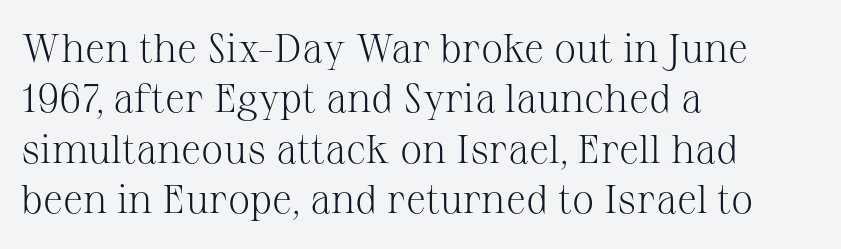
Q: Is the text bold? A: No.
Q: Is the text italic (slanted)? A: No, it is upright.
Q: Is the typeface a serif or a sans-serif typeface? A: Serif.
Q: Is the text underlined? A: No.
Q: How is the paragraph aligned? A: Left-aligned.
Q: Is the spacing between letters normal or unusually wide? A: Normal.
Q: Is the spacing between lines tight, normal or loose? A: Normal.
Q: Width (condensed, normal, or wide)? A: Normal.
Q: Stroke contrast? A: Medium.
Q: x-height? A: Medium.
Q: Monospaced? A: No.
